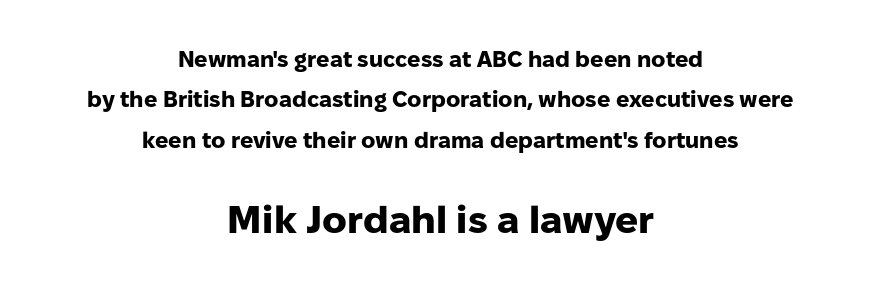
Q: Is the text bold? A: Yes.
Q: Is the text italic (slanted)? A: No, it is upright.
Q: Is the typeface a serif or a sans-serif typeface? A: Sans-serif.
Q: Is the text underlined? A: No.
Q: How is the paragraph aligned? A: Centered.
Q: Is the spacing between letters normal or unusually wide? A: Normal.
Q: Which block of text is set in a larger size, the first (top) or the second (bottom)? A: The second (bottom) one.
Q: Width (condensed, normal, or wide)? A: Normal.
Q: Stroke contrast? A: Low.
Q: x-height? A: Medium.
Q: Monospaced? A: No.
